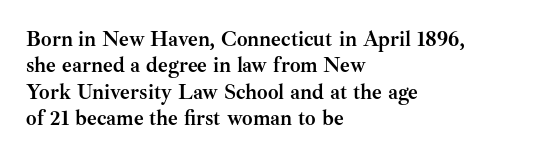
The image shows 21 px bold type, upright; set left-aligned, normal line spacing (1.26x), normal letter spacing, not underlined.
